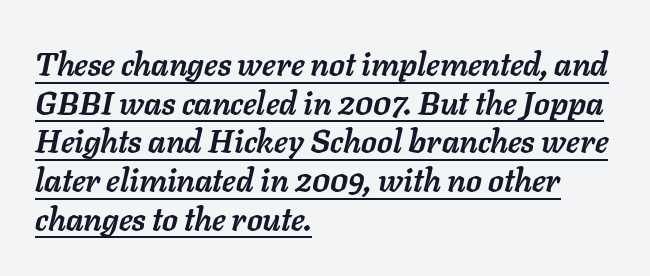
Underlined type. Character widths vary here, with narrow letters taking less room than wide ones. The line texture is even and compact thanks to regular tracking. A typesetter would mark this as italic.
